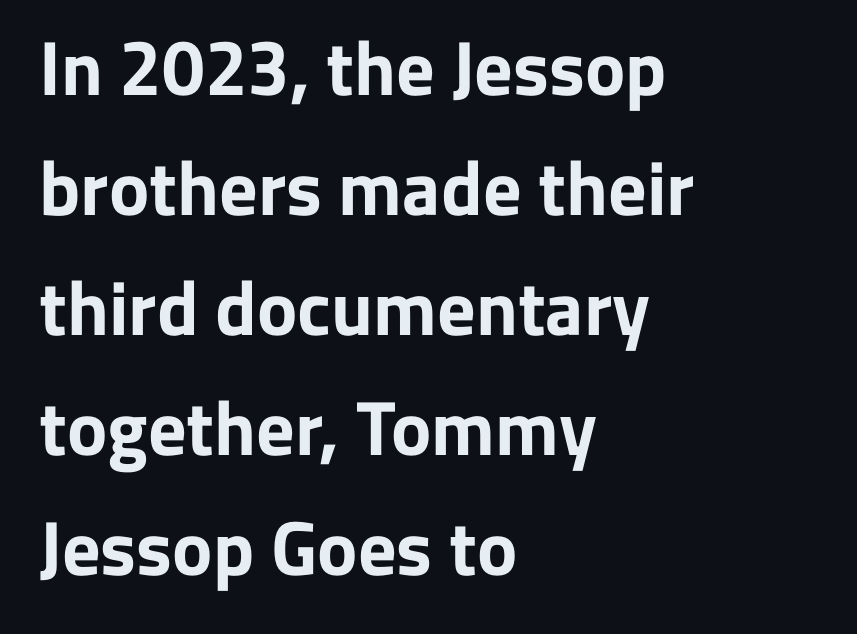
Leading matches the norm, producing a regular column. These lines were composed using upright roman letters. The letters sit at their default tracking, neither squeezed nor spread. Serif or sans? Sans — the stroke terminals are bare. Clear beneath every line of the passage. Character widths vary here, with narrow letters taking less room than wide ones.
